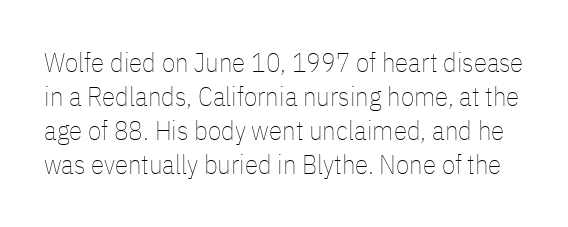
The image shows 27 px text type, upright; set normal line spacing (1.26x), normal letter spacing, not underlined.
